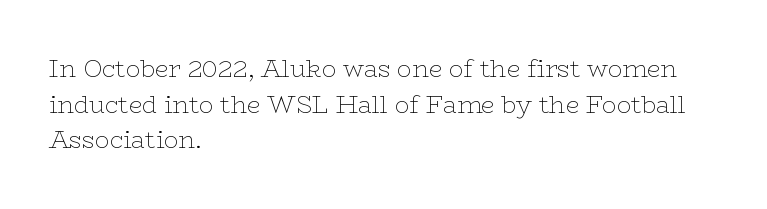
{"italic": "no", "bold": "no", "underline": "no", "align": "left", "line_spacing": "normal", "line_spacing_ratio": 1.48, "letter_spacing": "normal", "letter_spacing_em": 0.0, "glyph_px": 24}
